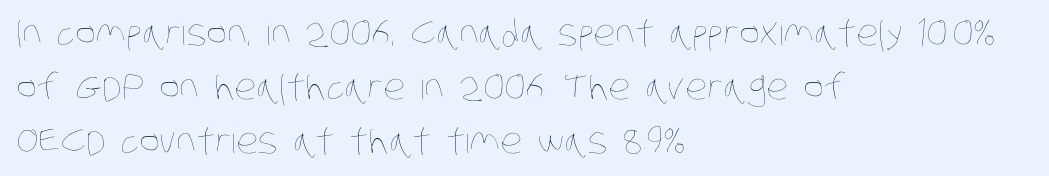
The image shows 35 px thin, condensed type; set left-aligned, normal line spacing (1.55x), normal letter spacing, not underlined; low stroke contrast and a large x-height.
